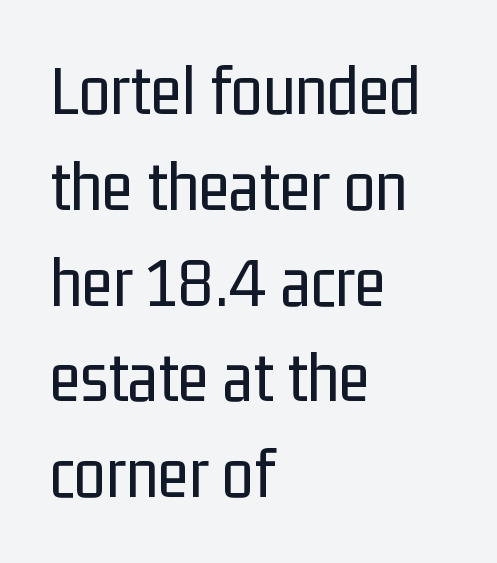
The image shows 72 px regular-weight, condensed sans-serif type, upright; set left-aligned, normal line spacing (1.33x), normal letter spacing, not underlined; low stroke contrast and a medium x-height.
